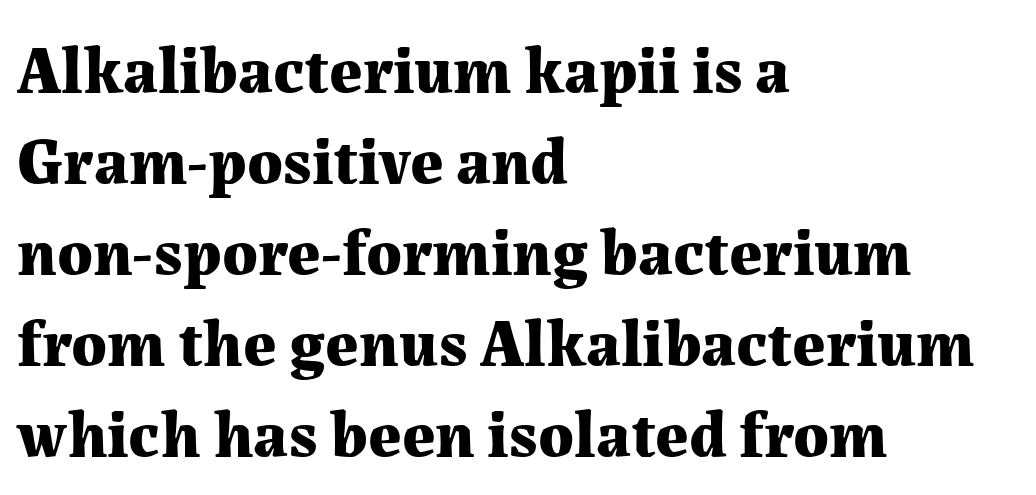
These lines were composed using upright roman letters. Looks like regular typesetting: each glyph gets only the width it needs. Each new line begins a customary step beneath the previous one. Typeset ragged right — the left edge is the straight one. Letterform terminals end in serifs throughout the passage.
